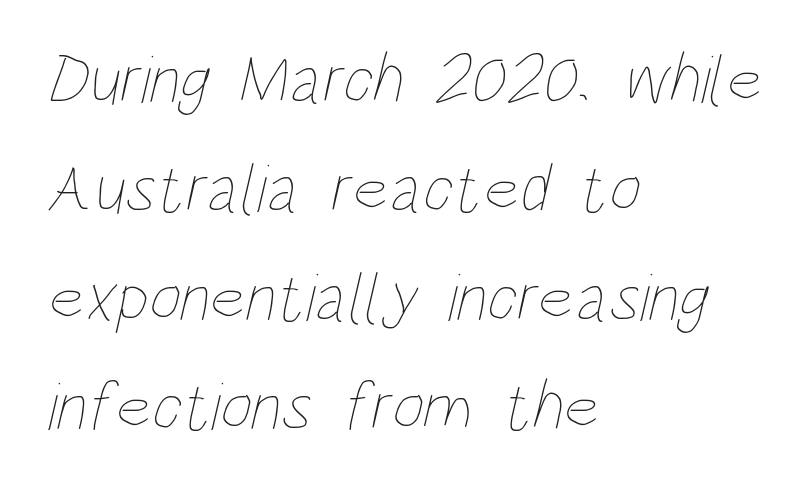
Line starts are locked; line ends wander. You could not count columns in this text — the font is proportionally spaced. Just letters on the line, the space beneath them empty. Here the glyphs are tracked normally, forming tight word shapes. Compared with a typical body face, this is equally light or lighter still.
